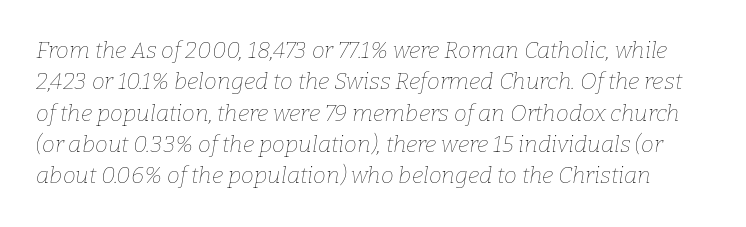
Q: Is the text bold? A: No.
Q: Is the text italic (slanted)? A: Yes, it leans right by about 9 degrees.
Q: Is the text underlined? A: No.
Q: Is the spacing between letters normal or unusually wide? A: Normal.
Q: Is the spacing between lines tight, normal or loose? A: Normal.
